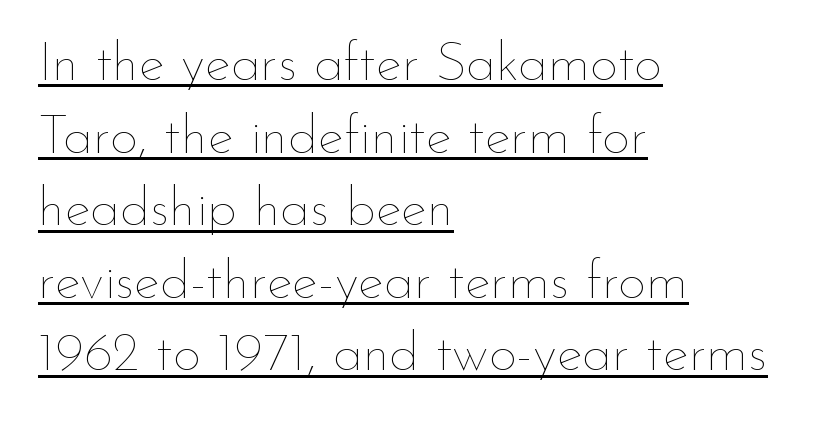
{"italic": "no", "bold": "no", "weight": "thin", "width": "normal", "stroke_contrast": "low", "x_height": "small", "monospaced": "no", "underline": "yes", "align": "left", "line_spacing": "normal", "line_spacing_ratio": 1.32, "letter_spacing": "normal", "letter_spacing_em": 0.0, "glyph_px": 55}
